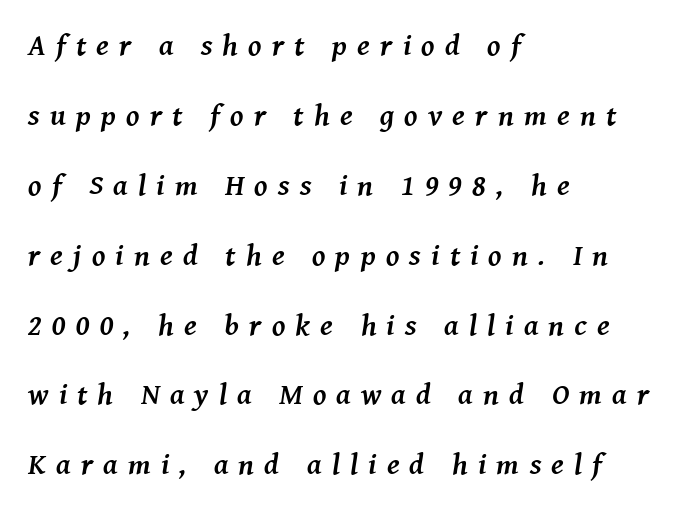
{"serif": "yes", "italic": "yes", "lean": "right", "slant_degrees": 8, "bold": "yes", "weight": "semibold", "width": "normal", "stroke_contrast": "medium", "x_height": "medium", "monospaced": "no", "underline": "no", "align": "left", "line_spacing": "loose", "line_spacing_ratio": 2.33, "letter_spacing": "wide", "letter_spacing_em": 0.34, "glyph_px": 30}
